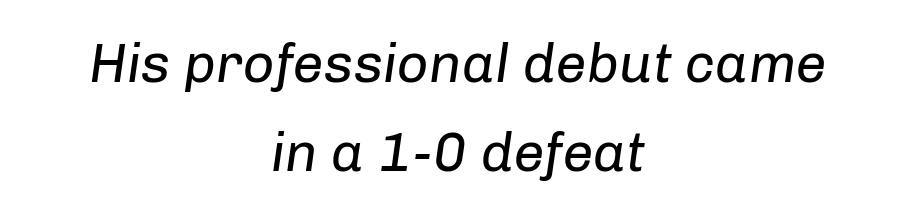
One-word summary of the alignment: center. This reads as an unemphasized weight, regular at the heaviest. Decoration check: the copy has no underline. Yep, that's italic — everything's leaning. The passage shown is typed in a proportional face where columns would drift. Look at the tracking — it's just the regular setting, nothing added.
